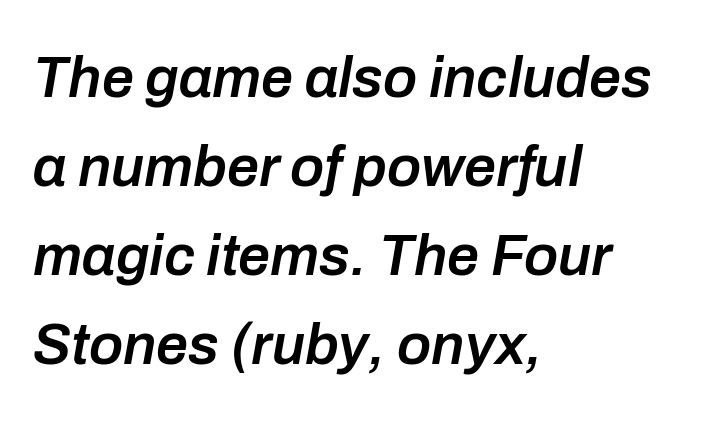
The image shows 57 px semibold type, italic (leaning right); set left-aligned, normal line spacing (1.56x), normal letter spacing, not underlined; low stroke contrast and a medium x-height.
